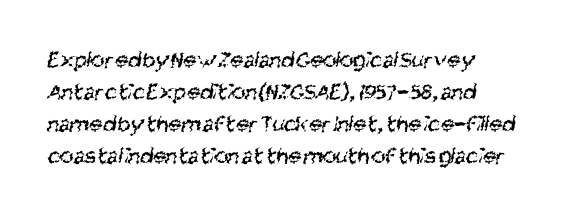
The weight would be labelled regular, book, light, or lighter still. Default kerning and tracking; the words read as compact shapes. The vertical gap from one line to the next is medium. The string is rendered with underlining switched off. Casual observation: everything's shoved over to the left.
